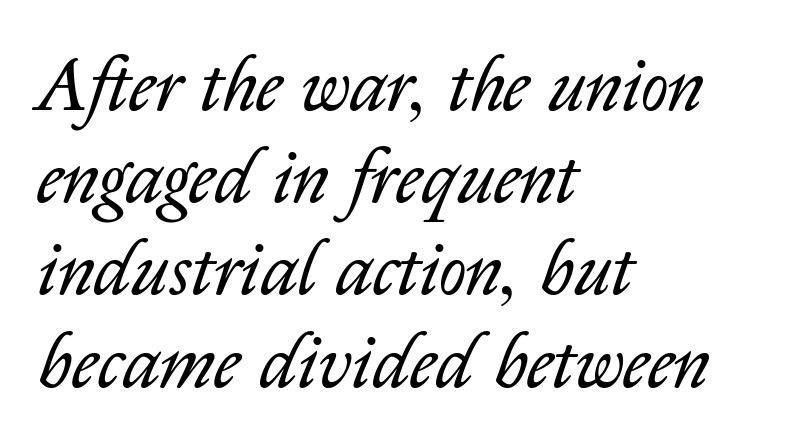
{"italic": "yes", "lean": "right", "slant_degrees": 14, "bold": "no", "weight": "regular", "width": "normal", "stroke_contrast": "low", "x_height": "medium", "monospaced": "no", "underline": "no", "align": "left", "line_spacing_ratio": 1.23, "letter_spacing": "normal", "letter_spacing_em": 0.0, "glyph_px": 75}
